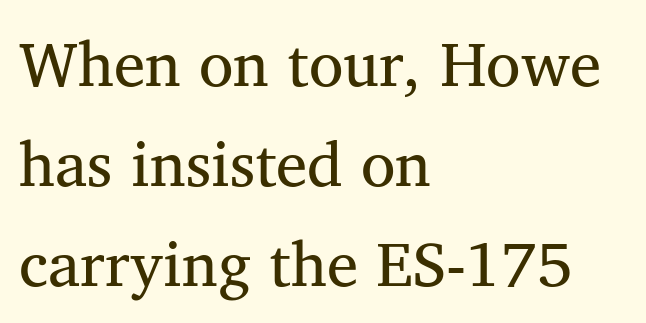
Q: Is the text bold? A: No.
Q: Is the typeface a serif or a sans-serif typeface? A: Serif.
Q: Is the text underlined? A: No.
Q: How is the paragraph aligned? A: Left-aligned.
Q: Is the spacing between letters normal or unusually wide? A: Normal.
Q: Is the spacing between lines tight, normal or loose? A: Normal.
Q: Width (condensed, normal, or wide)? A: Normal.
Q: Stroke contrast? A: Medium.
Q: x-height? A: Medium.
Q: Monospaced? A: No.
